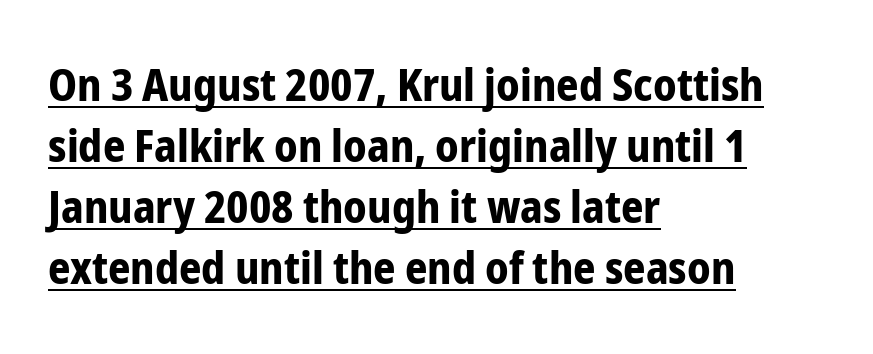
The image shows 44 px bold, condensed sans-serif type, upright; set left-aligned, normal line spacing (1.39x), normal letter spacing, underlined; low stroke contrast and a medium x-height.
